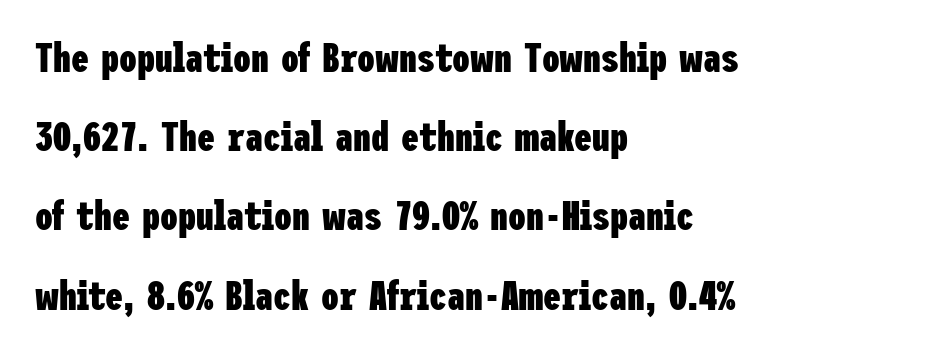
The image shows 40 px heavy, condensed sans-serif type, upright; set left-aligned, loose line spacing (1.98x), normal letter spacing, not underlined; low stroke contrast and a medium x-height.
